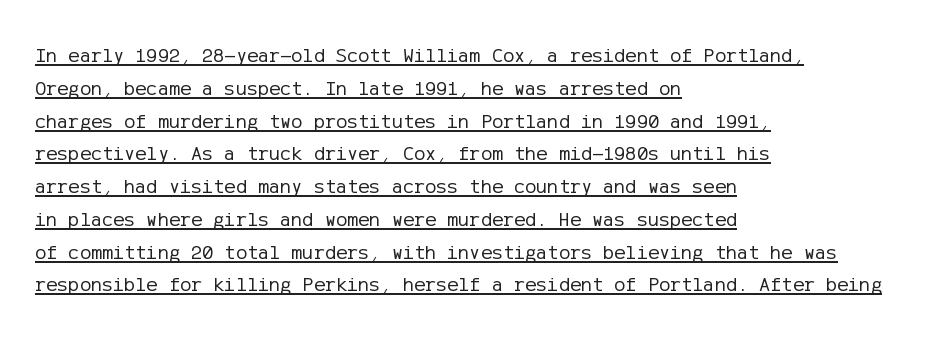
Underlining? Definitely there. Does the lettering tilt? It doesn't — this is upright. Leftover space on each line is placed entirely after the last word. The passage shown stacks its lines at a standard gap. Think standard paragraph weight, or any step lighter than that.
